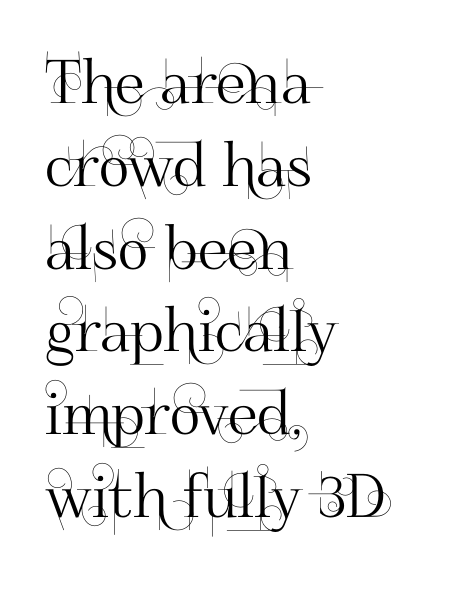
The strip under each line holds only bare page. Students, note that the glyphs here touch the page at normal intervals. Regarding leading, the lines here are spaced in the standard way. The letters advance in unequal steps, a hallmark of proportional type. Does the type have serifs? No, each stem ends abruptly. Every character sits straight up, as roman type does.
